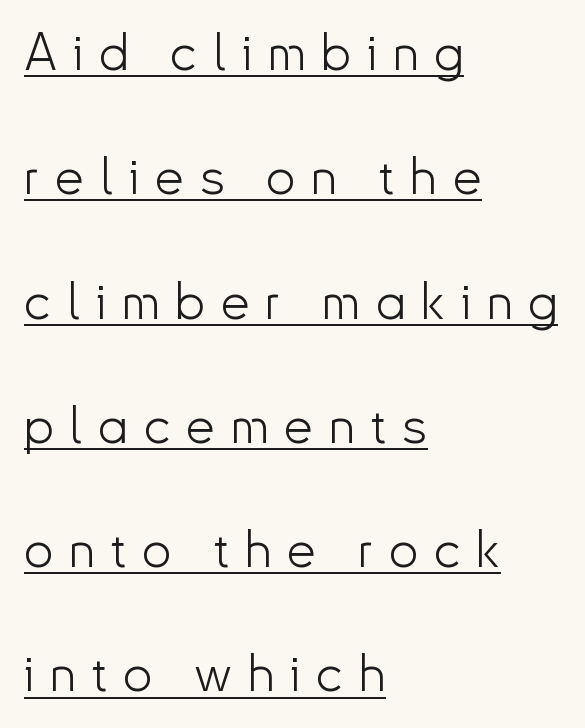
The image shows 52 px light sans-serif type, upright; set left-aligned, loose line spacing (2.39x), unusually wide letter spacing (+0.3 em), underlined; low stroke contrast and a small x-height.
